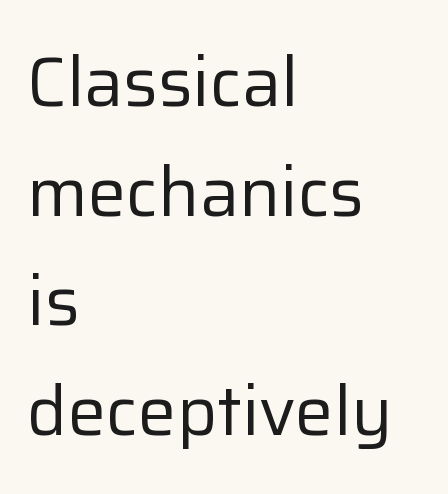
Q: Is the text bold? A: No.
Q: Is the text italic (slanted)? A: No, it is upright.
Q: Is the typeface a serif or a sans-serif typeface? A: Sans-serif.
Q: Is the text underlined? A: No.
Q: How is the paragraph aligned? A: Left-aligned.
Q: Is the spacing between letters normal or unusually wide? A: Normal.
Q: Is the spacing between lines tight, normal or loose? A: Normal.
Q: Width (condensed, normal, or wide)? A: Normal.
Q: Stroke contrast? A: Low.
Q: x-height? A: Medium.
Q: Monospaced? A: No.
